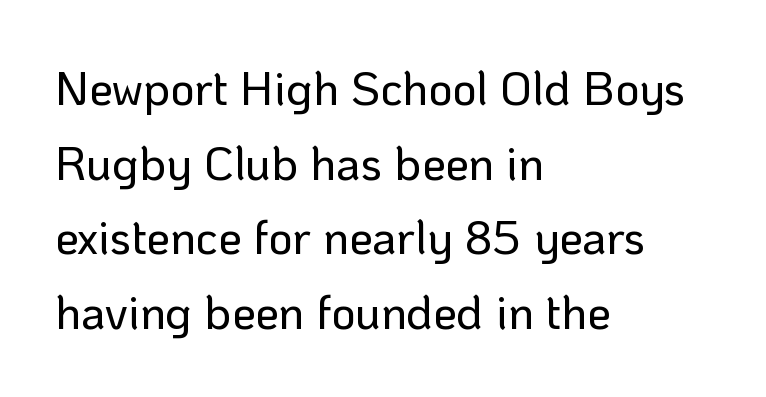
The image shows 47 px sans-serif type, upright; set left-aligned, normal line spacing (1.59x), normal letter spacing, not underlined; low stroke contrast and a medium x-height.
